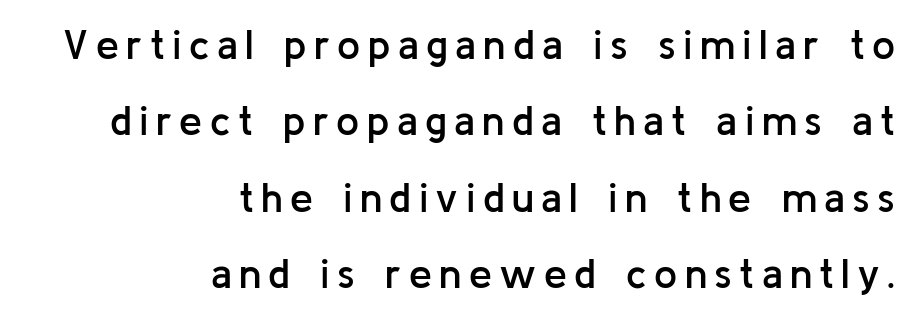
The image shows 41 px semibold sans-serif type, upright; set right-aligned, line spacing 1.86x, not underlined; low stroke contrast and a medium x-height.
